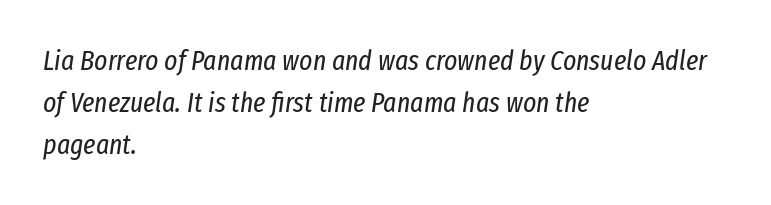
{"italic": "yes", "lean": "right", "slant_degrees": 8, "bold": "no", "weight": "regular", "width": "condensed", "stroke_contrast": "low", "x_height": "medium", "monospaced": "no", "underline": "no", "align": "left", "line_spacing": "normal", "line_spacing_ratio": 1.5, "letter_spacing": "normal", "letter_spacing_em": 0.0, "glyph_px": 28}
